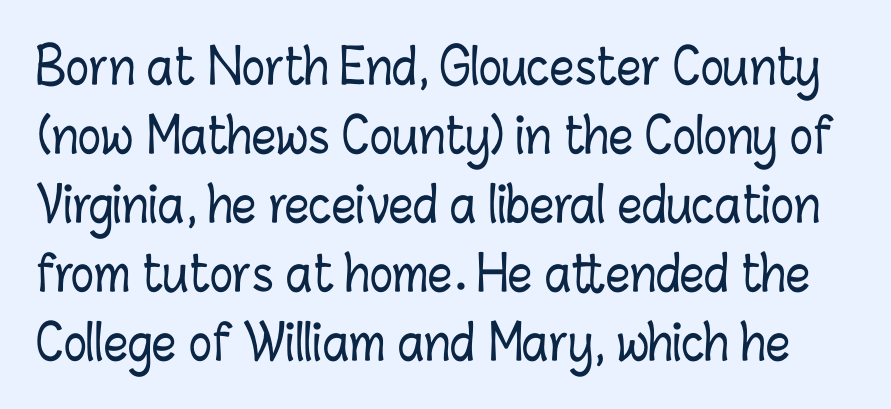
Q: Is the text italic (slanted)? A: No, it is upright.
Q: Is the text underlined? A: No.
Q: Is the spacing between letters normal or unusually wide? A: Normal.
Q: Is the spacing between lines tight, normal or loose? A: Normal.
Q: Width (condensed, normal, or wide)? A: Condensed.
Q: Stroke contrast? A: Low.
Q: x-height? A: Medium.
Q: Monospaced? A: No.
